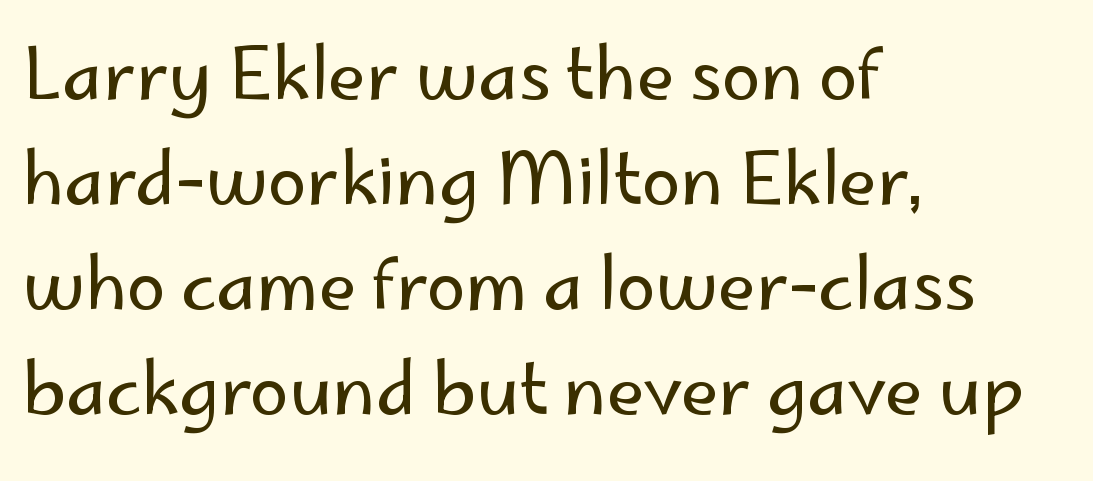
{"serif": "no", "italic": "no", "bold": "no", "weight": "regular", "width": "normal", "stroke_contrast": "low", "x_height": "small", "monospaced": "no", "underline": "no", "align": "left", "line_spacing": "normal", "line_spacing_ratio": 1.5, "letter_spacing": "normal", "letter_spacing_em": 0.0, "glyph_px": 70}
